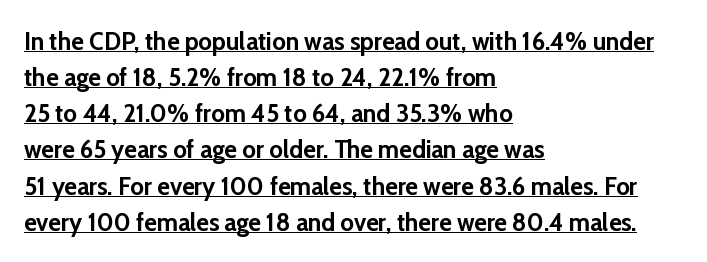
Observe the ordinary spacing: letters are neighbours, not strangers. Vertically, the passage feels balanced, rows spaced as you'd expect. Decoration check: the copy is underlined. The text block is weighted toward the left margin, trailing off unevenly rightward. Summary of weight: heavy, a full bold.
